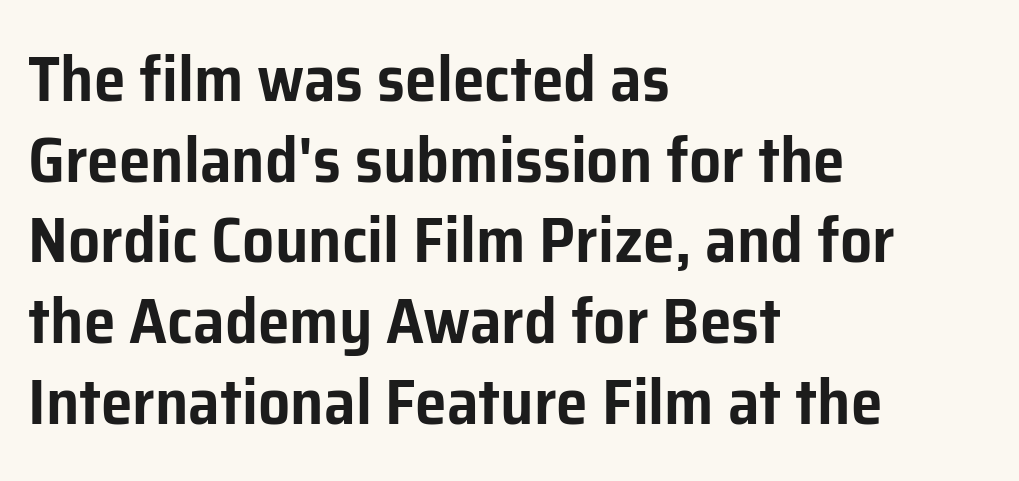
{"serif": "no", "italic": "no", "width": "normal", "stroke_contrast": "low", "x_height": "medium", "monospaced": "no", "underline": "no", "align": "left", "line_spacing": "normal", "line_spacing_ratio": 1.26, "letter_spacing": "normal", "letter_spacing_em": 0.0, "glyph_px": 64}
